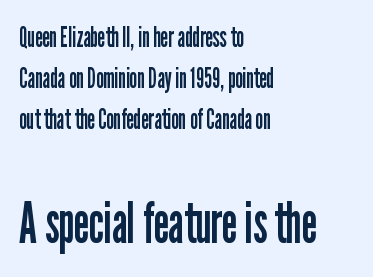
This sample has the flowing, uneven cadence of proportional lettering. Horizontally, the lines are justified to the leading edge only. The glyphs are unaccompanied by any horizontal stroke below them. A student would notice the bottom passage is typeset larger than what precedes it. Successive baselines arrive at the customary interval. The gaps between neighbouring characters are ordinary and unremarkable.
